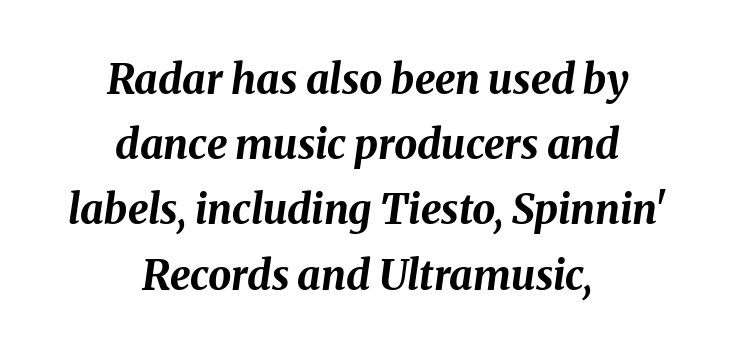
{"italic": "yes", "lean": "right", "slant_degrees": 8, "bold": "yes", "weight": "bold", "width": "normal", "stroke_contrast": "medium", "x_height": "medium", "monospaced": "no", "underline": "no", "align": "center", "line_spacing": "normal", "line_spacing_ratio": 1.59, "letter_spacing": "normal", "letter_spacing_em": 0.0, "glyph_px": 41}
